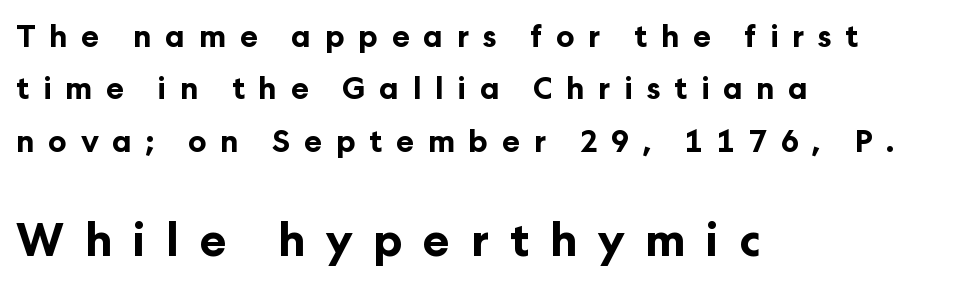
Q: Is the text bold? A: Yes.
Q: Is the text italic (slanted)? A: No, it is upright.
Q: Is the typeface a serif or a sans-serif typeface? A: Sans-serif.
Q: Is the text underlined? A: No.
Q: How is the paragraph aligned? A: Left-aligned.
Q: Is the spacing between letters normal or unusually wide? A: Unusually wide.
Q: Which block of text is set in a larger size, the first (top) or the second (bottom)? A: The second (bottom) one.
Q: Width (condensed, normal, or wide)? A: Normal.
Q: Stroke contrast? A: Low.
Q: x-height? A: Medium.
Q: Monospaced? A: No.
